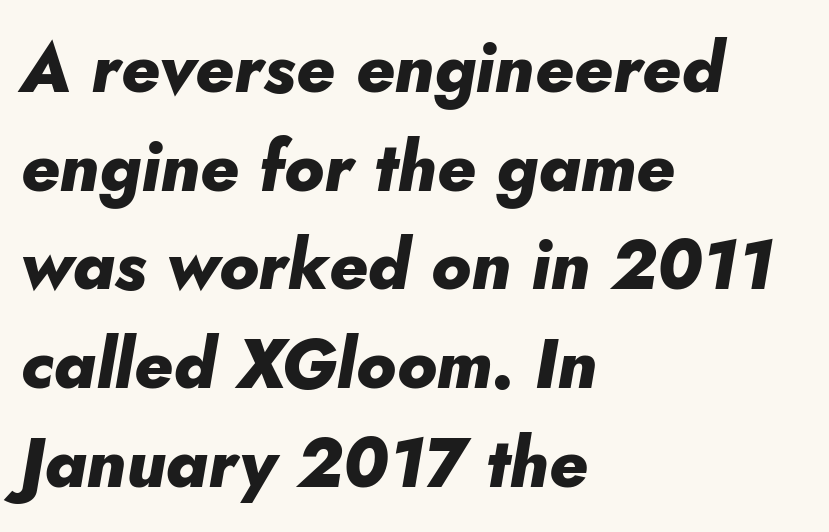
{"italic": "yes", "lean": "right", "slant_degrees": 10, "bold": "yes", "weight": "heavy", "width": "normal", "stroke_contrast": "low", "x_height": "small", "monospaced": "no", "underline": "no", "align": "left", "line_spacing": "normal", "line_spacing_ratio": 1.43, "letter_spacing": "normal", "letter_spacing_em": 0.0, "glyph_px": 69}
